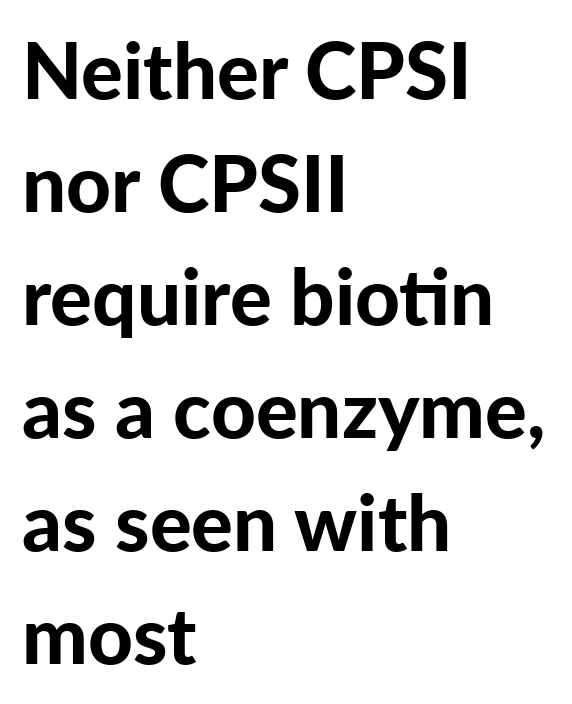
{"serif": "no", "italic": "no", "bold": "yes", "weight": "bold", "width": "normal", "stroke_contrast": "low", "x_height": "medium", "monospaced": "no", "underline": "no", "align": "left", "line_spacing": "normal", "line_spacing_ratio": 1.45, "letter_spacing": "normal", "letter_spacing_em": 0.0, "glyph_px": 78}
